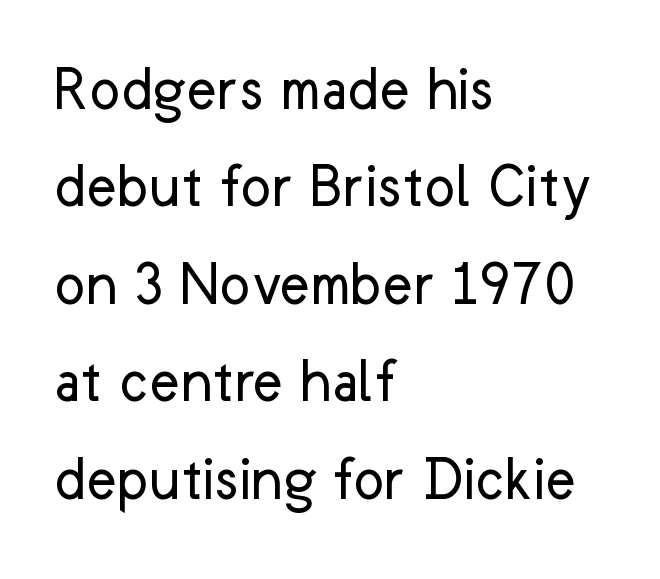
The image shows 65 px regular-weight sans-serif type, upright; set left-aligned, normal line spacing (1.5x), normal letter spacing, not underlined; low stroke contrast and a medium x-height.
